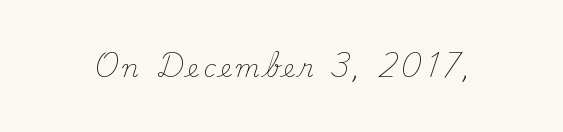
Q: Is the text bold? A: No.
Q: Is the text italic (slanted)? A: Yes.
Q: Is the text underlined? A: No.
Q: Is the spacing between letters normal or unusually wide? A: Unusually wide.
